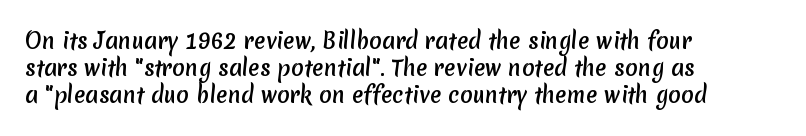
{"underline": "no", "align": "left", "line_spacing": "normal", "line_spacing_ratio": 1.28, "letter_spacing": "normal", "letter_spacing_em": 0.0, "glyph_px": 21}
